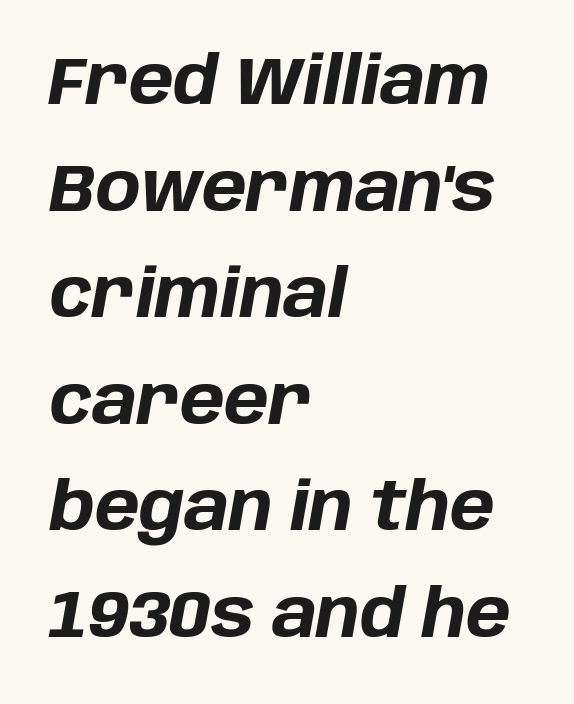
Q: Is the text bold? A: Yes.
Q: Is the text italic (slanted)? A: Yes, it leans right by about 10 degrees.
Q: Is the text underlined? A: No.
Q: How is the paragraph aligned? A: Left-aligned.
Q: Is the spacing between letters normal or unusually wide? A: Normal.
Q: Is the spacing between lines tight, normal or loose? A: Normal.
Q: Width (condensed, normal, or wide)? A: Normal.
Q: Stroke contrast? A: Low.
Q: x-height? A: Large.
Q: Monospaced? A: No.
